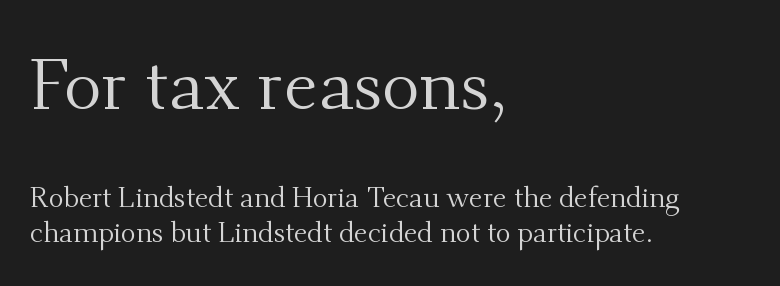
{"serif": "yes", "italic": "no", "bold": "no", "weight": "regular", "width": "normal", "stroke_contrast": "medium", "x_height": "small", "monospaced": "no", "underline": "no", "align": "left", "line_spacing": "normal", "line_spacing_ratio": 1.25, "letter_spacing": "normal", "letter_spacing_em": 0.0, "larger_block": "first", "size_ratio": 2.54, "glyph_px": 71}
